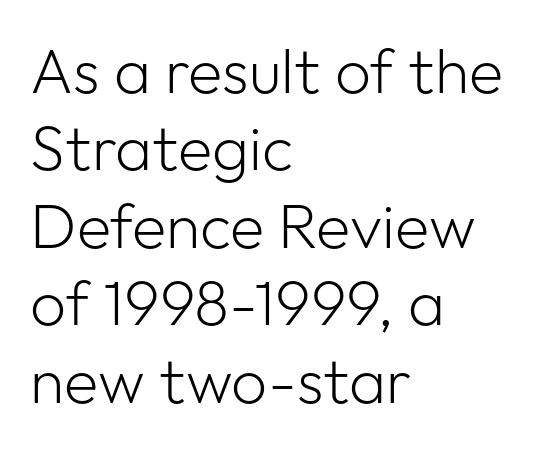
A typesetter would call this zero additional tracking. Honestly, there is no underline to notice here at all. Serif or sans? Sans — the stroke terminals are bare. The passage shown is typed in a proportional face where columns would drift. Casual observation: everything's shoved over to the left.
